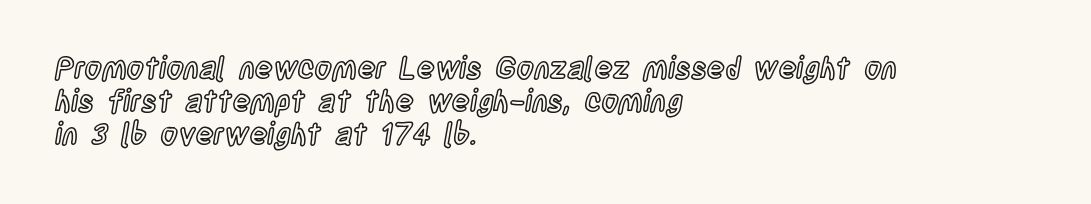
The image shows 30 px condensed type; set left-aligned, tight line spacing (1.1x), normal letter spacing, not underlined; a large x-height.
